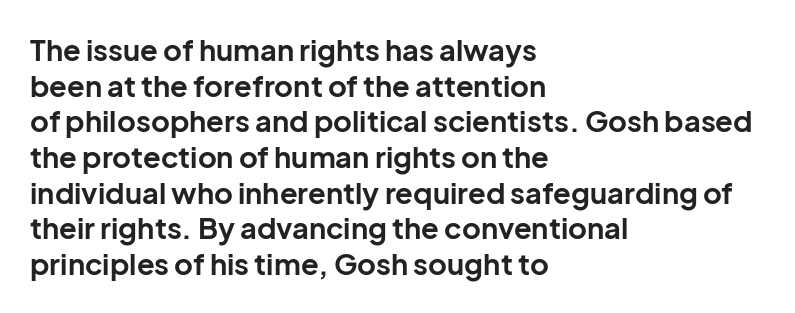
The image shows 29 px bold sans-serif type, upright; set left-aligned, line spacing 1.23x, normal letter spacing, not underlined; low stroke contrast and a medium x-height.
